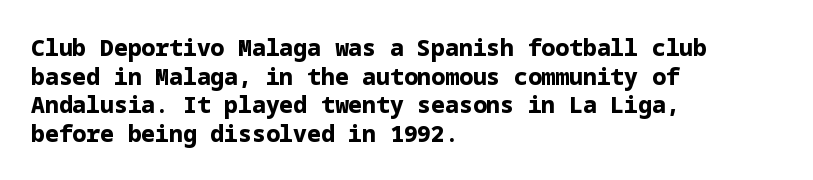
The image shows 23 px bold type, upright; set left-aligned, line spacing 1.24x, normal letter spacing, not underlined.
